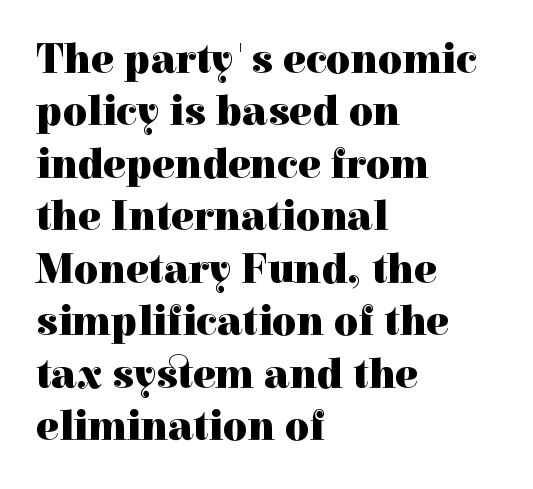
Caption: standard tracking, unaltered. These lines sit exactly where default settings would place them. These lines were composed using upright roman letters. The string is rendered with underlining switched off. Each glyph is drawn with heavy, bold strokes.
